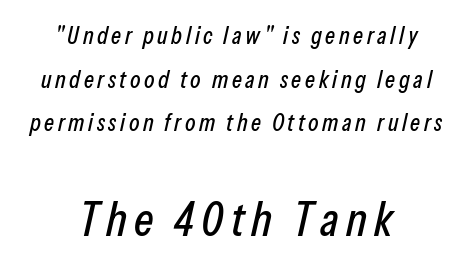
Q: Is the text italic (slanted)? A: Yes, it leans right by about 13 degrees.
Q: Is the text underlined? A: No.
Q: How is the paragraph aligned? A: Centered.
Q: Which block of text is set in a larger size, the first (top) or the second (bottom)? A: The second (bottom) one.
Q: Width (condensed, normal, or wide)? A: Condensed.
Q: Stroke contrast? A: Low.
Q: x-height? A: Medium.
Q: Monospaced? A: No.
